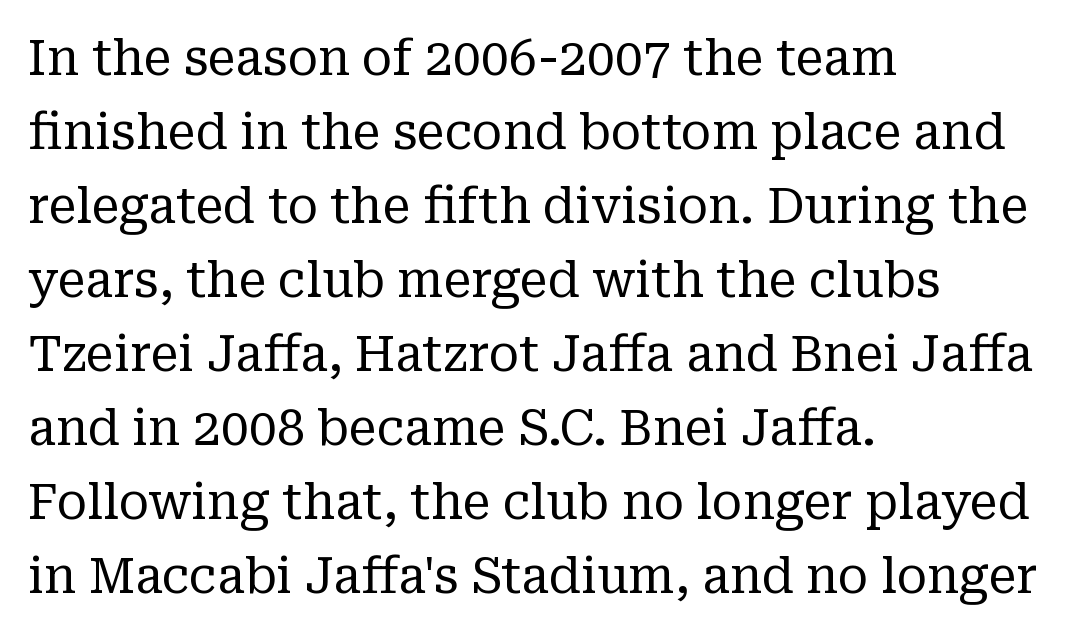
Q: Is the text bold? A: No.
Q: Is the text italic (slanted)? A: No, it is upright.
Q: Is the typeface a serif or a sans-serif typeface? A: Serif.
Q: Is the text underlined? A: No.
Q: How is the paragraph aligned? A: Left-aligned.
Q: Is the spacing between letters normal or unusually wide? A: Normal.
Q: Is the spacing between lines tight, normal or loose? A: Normal.
Q: Width (condensed, normal, or wide)? A: Normal.
Q: Stroke contrast? A: Low.
Q: x-height? A: Medium.
Q: Monospaced? A: No.
